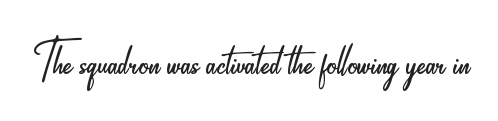
{"serif": "no", "bold": "no", "weight": "light", "width": "condensed", "stroke_contrast": "low", "x_height": "small", "monospaced": "no", "underline": "no", "letter_spacing": "normal", "letter_spacing_em": 0.0, "glyph_px": 62}
